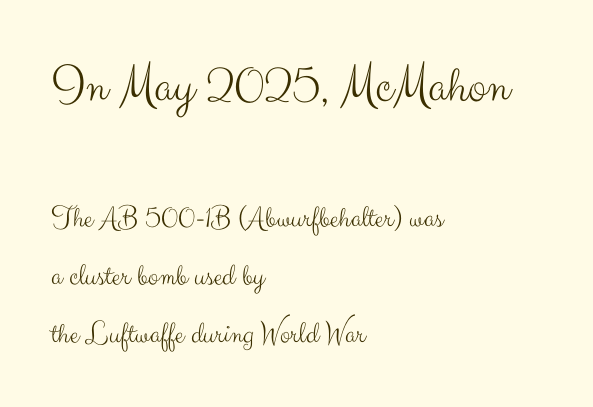
{"serif": "no", "bold": "no", "weight": "light", "width": "normal", "stroke_contrast": "medium", "x_height": "small", "monospaced": "no", "underline": "no", "align": "left", "line_spacing_ratio": 1.87, "letter_spacing": "normal", "letter_spacing_em": 0.0, "larger_block": "first", "size_ratio": 1.77, "glyph_px": 55}
